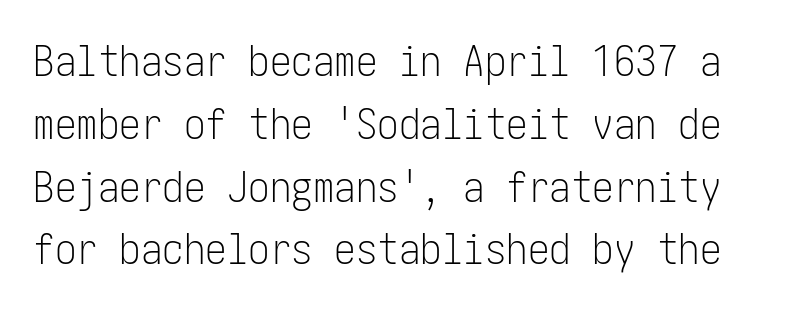
The image shows 43 px light, condensed sans-serif type, upright; set normal line spacing (1.46x), normal letter spacing, not underlined; low stroke contrast and a medium x-height.
